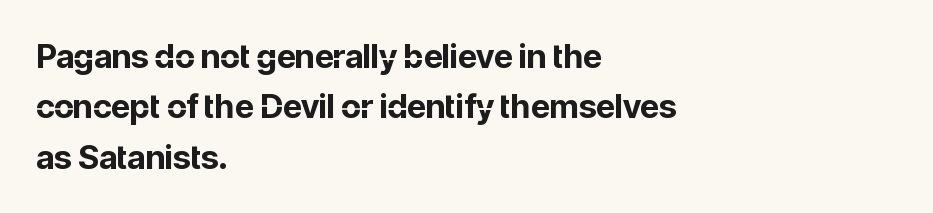
Q: Is the text bold? A: Yes.
Q: Is the text italic (slanted)? A: No, it is upright.
Q: Is the typeface a serif or a sans-serif typeface? A: Sans-serif.
Q: Is the text underlined? A: No.
Q: How is the paragraph aligned? A: Left-aligned.
Q: Is the spacing between letters normal or unusually wide? A: Normal.
Q: Is the spacing between lines tight, normal or loose? A: Normal.
Q: Width (condensed, normal, or wide)? A: Normal.
Q: Stroke contrast? A: Low.
Q: x-height? A: Medium.
Q: Monospaced? A: No.
